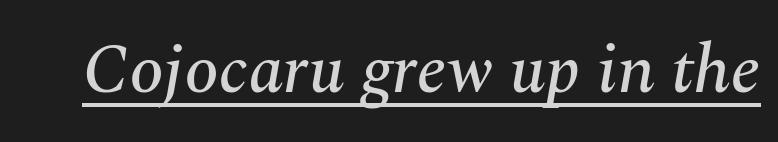
The image shows 69 px serif type, italic (leaning right); set normal letter spacing, underlined; medium stroke contrast and a medium x-height.
